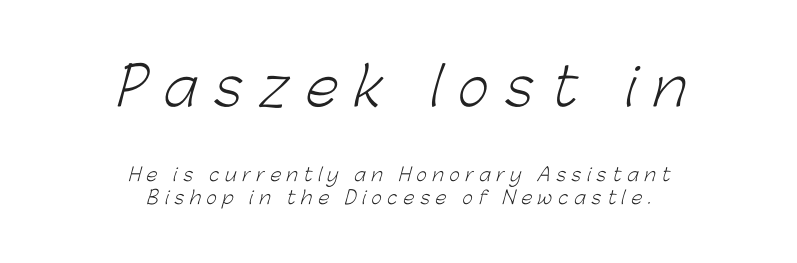
{"serif": "no", "bold": "no", "weight": "light", "width": "normal", "stroke_contrast": "low", "x_height": "medium", "monospaced": "no", "underline": "no", "align": "center", "line_spacing": "normal", "line_spacing_ratio": 1.28, "letter_spacing": "wide", "letter_spacing_em": 0.32, "larger_block": "first", "size_ratio": 2.94, "glyph_px": 53}
